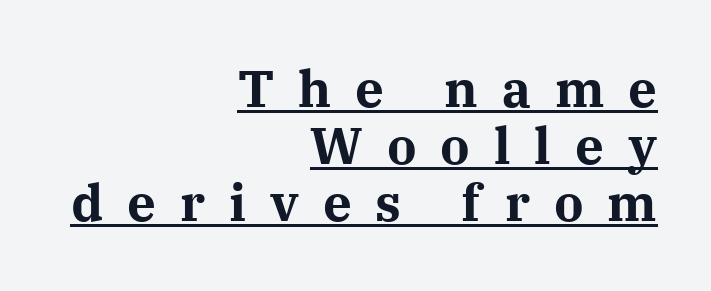
{"serif": "yes", "italic": "no", "bold": "yes", "weight": "bold", "width": "normal", "stroke_contrast": "medium", "x_height": "medium", "monospaced": "no", "underline": "yes", "align": "right", "line_spacing": "tight", "line_spacing_ratio": 1.12, "letter_spacing": "wide", "letter_spacing_em": 0.47, "glyph_px": 51}
